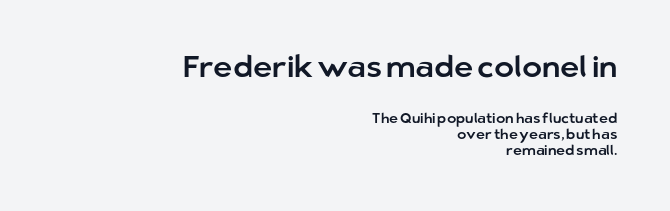
The image shows 30 px sans-serif type, upright; set right-aligned, tight line spacing (1.13x), normal letter spacing, not underlined; the first (top) block is 2.14x larger; low stroke contrast and a medium x-height.
